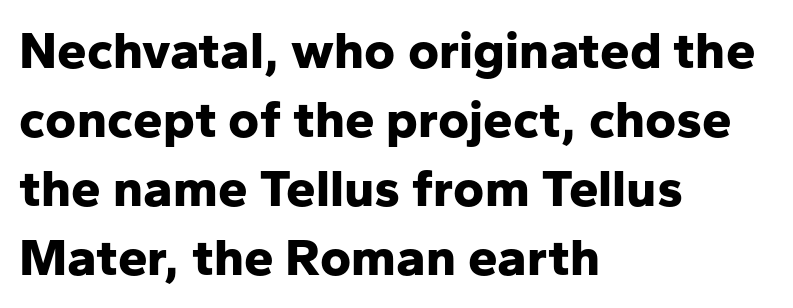
Each letter's strokes conclude bluntly, with no projecting serifs. This sample has the flowing, uneven cadence of proportional lettering. Is there any slant? The stems are plumb. How heavy is the stroke? Heavy — this is a bold. Is there much room between lines? A standard amount, neither cramped nor airy.
